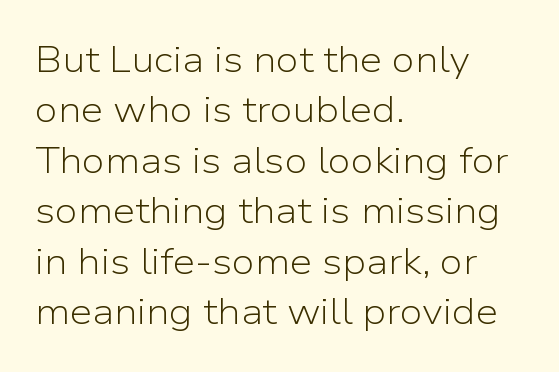
Q: Is the text bold? A: No.
Q: Is the text italic (slanted)? A: No, it is upright.
Q: Is the typeface a serif or a sans-serif typeface? A: Sans-serif.
Q: Is the text underlined? A: No.
Q: How is the paragraph aligned? A: Left-aligned.
Q: Is the spacing between letters normal or unusually wide? A: Normal.
Q: Is the spacing between lines tight, normal or loose? A: Normal.
Q: Width (condensed, normal, or wide)? A: Normal.
Q: Stroke contrast? A: Low.
Q: x-height? A: Medium.
Q: Monospaced? A: No.
